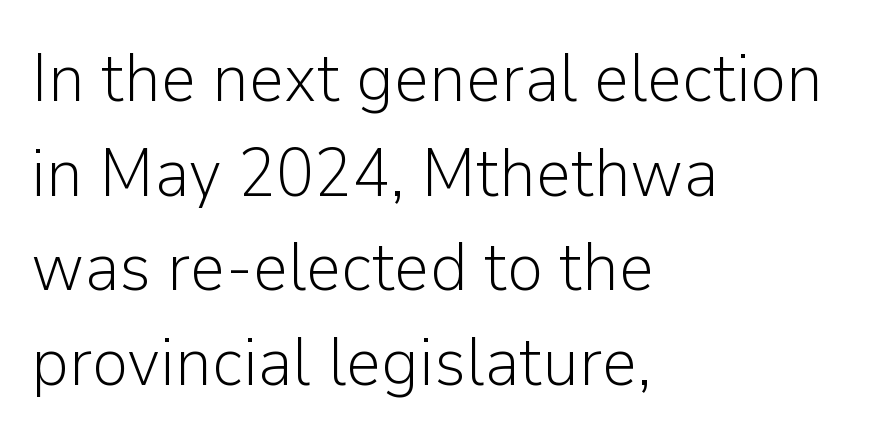
The image shows 69 px light sans-serif type, upright; set left-aligned, normal line spacing (1.37x), normal letter spacing, not underlined; low stroke contrast and a medium x-height.
